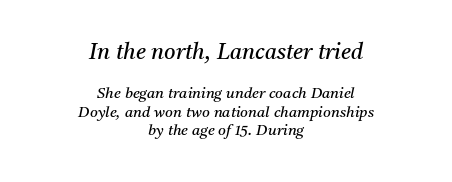
Q: Is the text bold? A: No.
Q: Is the text italic (slanted)? A: Yes, it leans right by about 11 degrees.
Q: Is the text underlined? A: No.
Q: How is the paragraph aligned? A: Centered.
Q: Is the spacing between letters normal or unusually wide? A: Normal.
Q: Which block of text is set in a larger size, the first (top) or the second (bottom)? A: The first (top) one.
